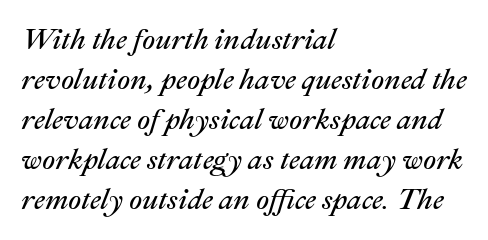
You can tell it's italic because the verticals aren't actually vertical. The lines sit at an ordinary, default distance from one another. Lines of text with bare space underneath. The typesetter chose a ragged-right arrangement here. Each word holds together tightly as a unit, with standard inter-letter gaps. The face used here is proportionally spaced, like ordinary book or web type.
